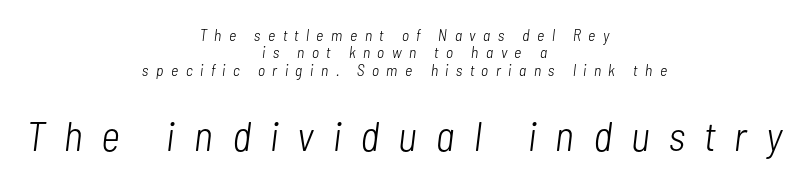
Look at the glyph heights: the lower group is clearly the bigger setting. Do the characters align in a grid? No, the font is proportional. An italicized treatment has been applied to the whole sample. Bare-footed words on every line. Cramped leading.
